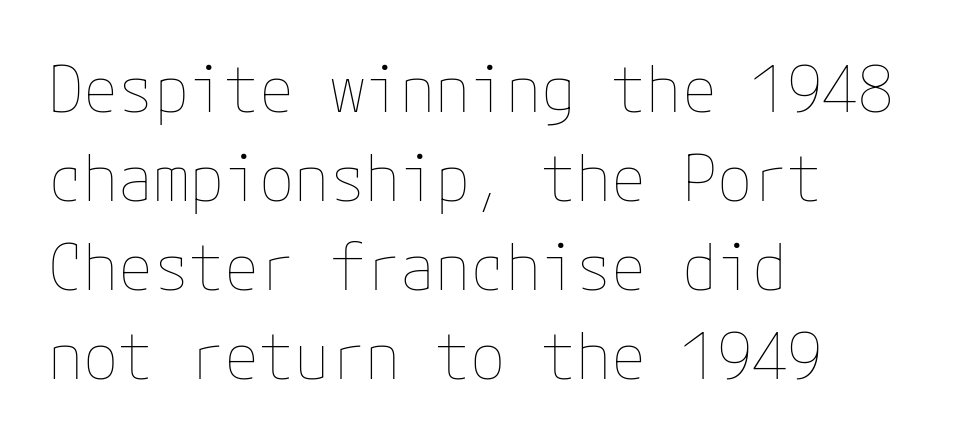
The image shows 64 px thin type, upright; set left-aligned, normal line spacing (1.39x), normal letter spacing, not underlined; low stroke contrast and a medium x-height.
